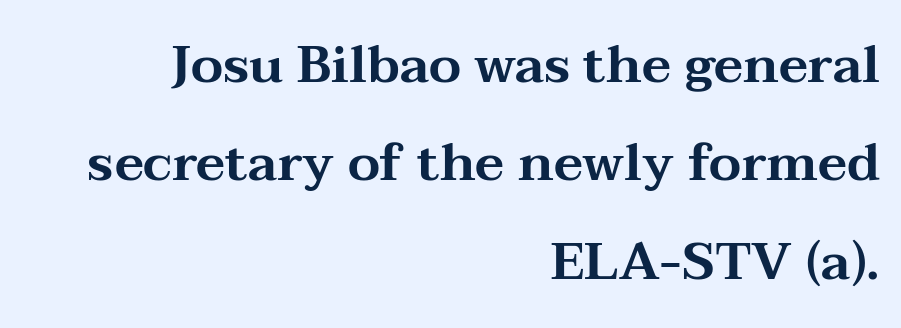
The image shows 52 px wide serif type, upright; set right-aligned, line spacing 1.89x, normal letter spacing, not underlined; medium stroke contrast and a medium x-height.
